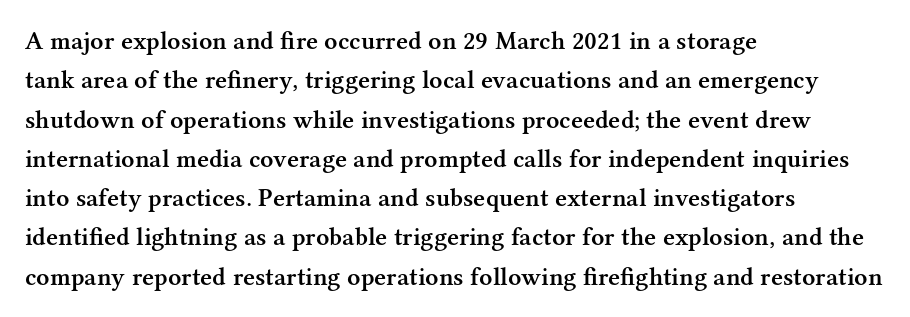
{"italic": "no", "bold": "semi", "underline": "no", "align": "left", "line_spacing": "normal", "line_spacing_ratio": 1.51, "letter_spacing": "normal", "letter_spacing_em": 0.0, "glyph_px": 26}
